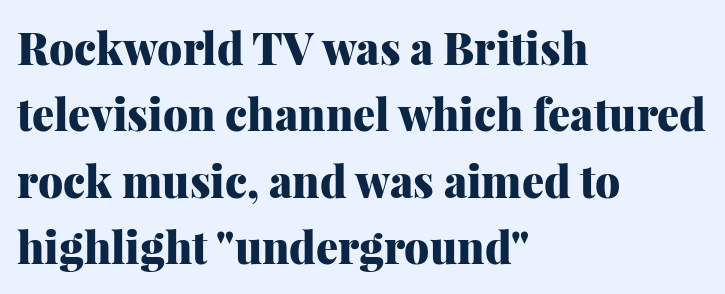
The image shows 44 px heavy serif type, upright; set left-aligned, normal line spacing (1.51x), normal letter spacing, not underlined; medium stroke contrast and a medium x-height.
